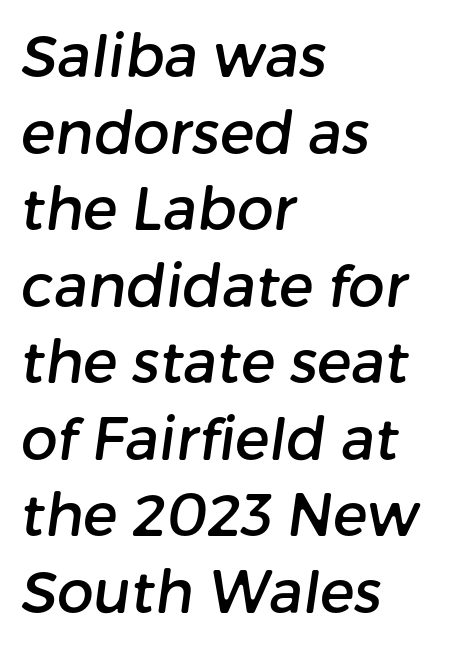
Q: Is the typeface a serif or a sans-serif typeface? A: Sans-serif.
Q: Is the text underlined? A: No.
Q: How is the paragraph aligned? A: Left-aligned.
Q: Is the spacing between letters normal or unusually wide? A: Normal.
Q: Is the spacing between lines tight, normal or loose? A: Normal.
Q: Width (condensed, normal, or wide)? A: Normal.
Q: Stroke contrast? A: Low.
Q: x-height? A: Medium.
Q: Monospaced? A: No.
